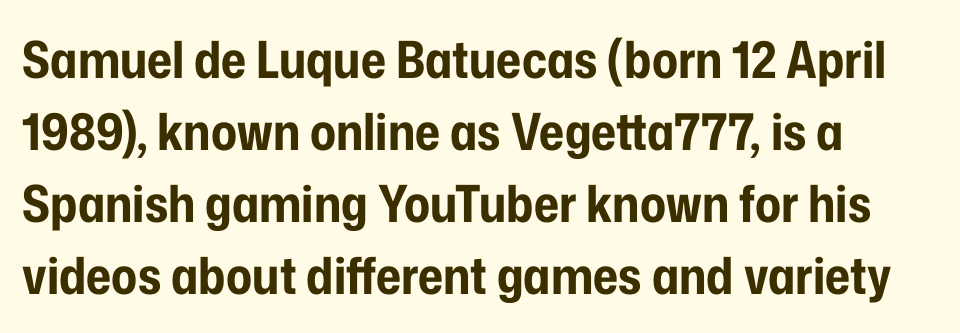
Italic: no, the glyphs are upright roman. The rendering anchors every line to the left-hand side. Reading down the column, the eye jumps a familiar distance to each next line. The space directly below the letters is spotless.
